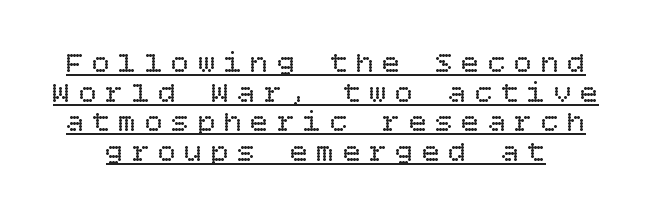
The image shows 29 px regular-weight type, upright; set tight line spacing (1.02x), unusually wide letter spacing (+0.31 em), underlined; low stroke contrast and a large x-height.
